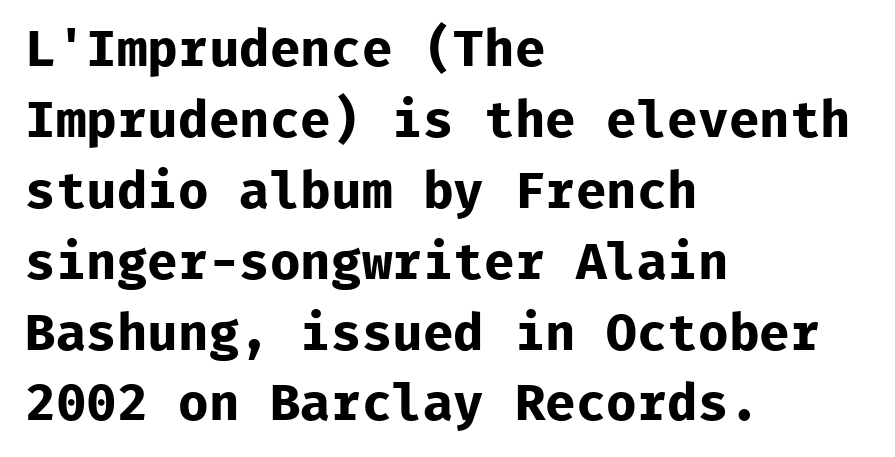
The image shows 51 px bold sans-serif type, upright, monospaced; set left-aligned, normal line spacing (1.39x), normal letter spacing, not underlined; low stroke contrast and a medium x-height.
